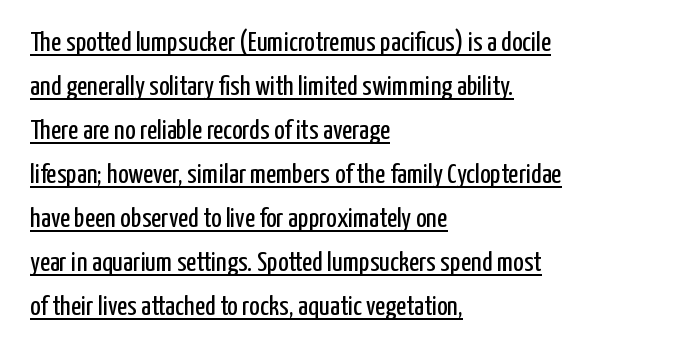
{"serif": "no", "italic": "no", "bold": "no", "weight": "regular", "width": "condensed", "stroke_contrast": "low", "x_height": "medium", "monospaced": "no", "underline": "yes", "align": "left", "line_spacing": "normal", "line_spacing_ratio": 1.57, "letter_spacing": "normal", "letter_spacing_em": 0.0, "glyph_px": 28}
